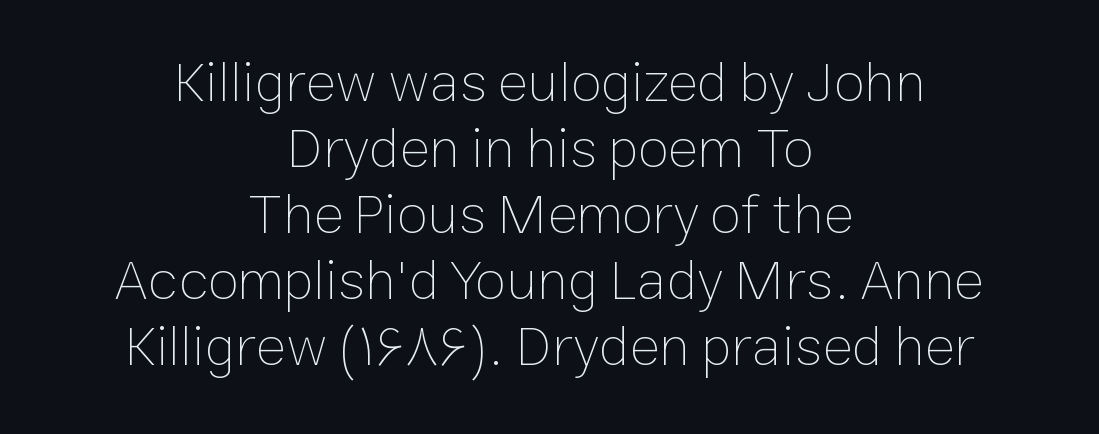
Characters remain perfectly vertical along every line. Stems here are at most as thick as an everyday book face. Type without underlining. Letter spacing: default. The setting favours the middle, as headings and verse often do.
